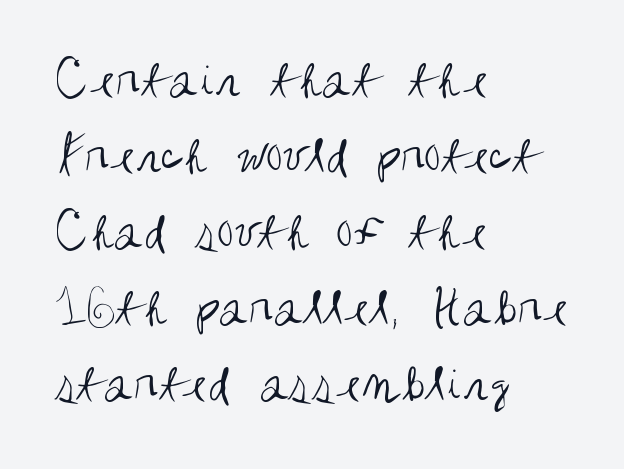
This sample is left-justified, so line endings fall wherever the words run out. Check the space under the baseline: it is left empty. The letterforms sit shoulder to shoulder at normal distance. Nothing sits at the stroke ends, so this counts as sans-serif. The letters advance in unequal steps, a hallmark of proportional type. Interline gaps are of average width in this sample.
